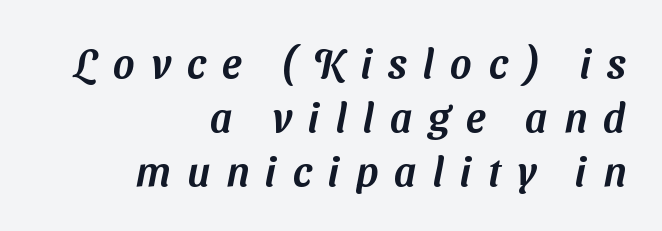
Q: Is the typeface a serif or a sans-serif typeface? A: Sans-serif.
Q: Is the text underlined? A: No.
Q: How is the paragraph aligned? A: Right-aligned.
Q: Is the spacing between letters normal or unusually wide? A: Unusually wide.
Q: Is the spacing between lines tight, normal or loose? A: Normal.
Q: Width (condensed, normal, or wide)? A: Normal.
Q: Stroke contrast? A: Medium.
Q: x-height? A: Medium.
Q: Monospaced? A: No.
